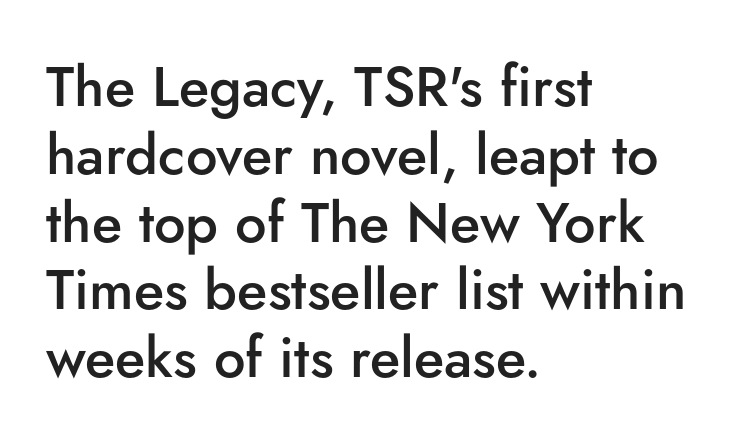
{"serif": "no", "italic": "no", "bold": "semi", "weight": "semibold", "width": "normal", "stroke_contrast": "low", "x_height": "small", "monospaced": "no", "underline": "no", "align": "left", "line_spacing_ratio": 1.21, "letter_spacing": "normal", "letter_spacing_em": 0.0, "glyph_px": 56}
